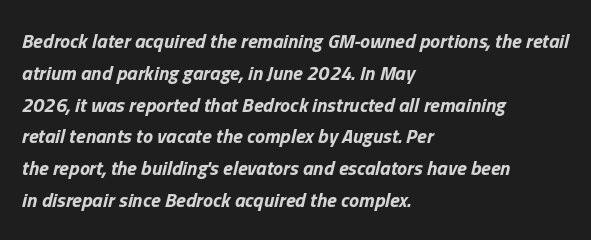
Leading: standard. Underline: absent. The face used here has the dense, thick strokes of a bold. Line starts are locked; line ends wander. The font's italic variant was chosen for this text. A typesetter would call this zero additional tracking.
